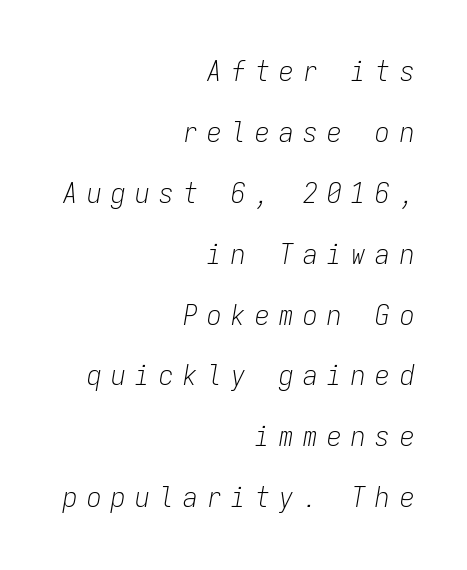
Q: Is the text bold? A: No.
Q: Is the text italic (slanted)? A: Yes, it leans right by about 9 degrees.
Q: Is the text underlined? A: No.
Q: How is the paragraph aligned? A: Right-aligned.
Q: Is the spacing between letters normal or unusually wide? A: Unusually wide.
Q: Is the spacing between lines tight, normal or loose? A: Loose.
Q: Width (condensed, normal, or wide)? A: Condensed.
Q: Stroke contrast? A: Low.
Q: x-height? A: Medium.
Q: Monospaced? A: Yes.
